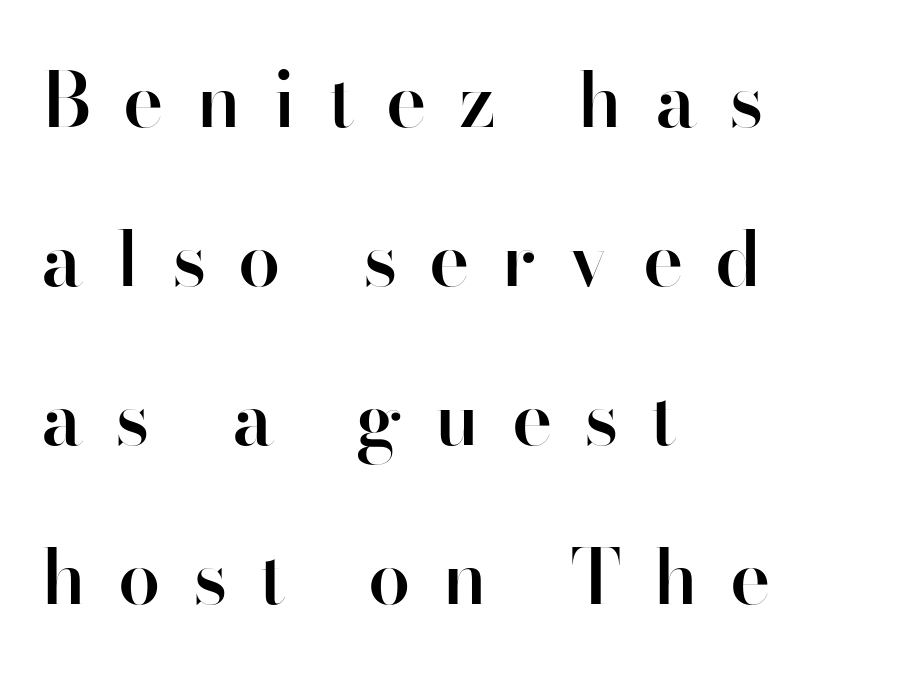
Q: Is the text bold? A: Semi-bold.
Q: Is the text italic (slanted)? A: No, it is upright.
Q: Is the typeface a serif or a sans-serif typeface? A: Sans-serif.
Q: Is the text underlined? A: No.
Q: How is the paragraph aligned? A: Left-aligned.
Q: Is the spacing between letters normal or unusually wide? A: Unusually wide.
Q: Is the spacing between lines tight, normal or loose? A: Loose.
Q: Width (condensed, normal, or wide)? A: Normal.
Q: Stroke contrast? A: High.
Q: x-height? A: Small.
Q: Monospaced? A: No.
